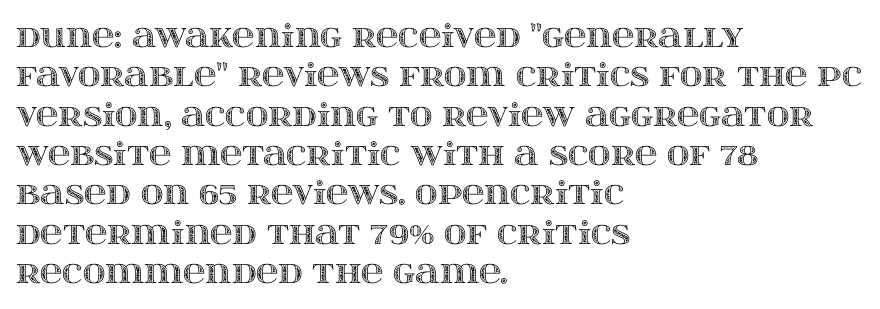
Q: Is the text italic (slanted)? A: No, it is upright.
Q: Is the text underlined? A: No.
Q: How is the paragraph aligned? A: Left-aligned.
Q: Is the spacing between letters normal or unusually wide? A: Normal.
Q: Is the spacing between lines tight, normal or loose? A: Normal.
Q: Width (condensed, normal, or wide)? A: Wide.
Q: x-height? A: Large.
Q: Monospaced? A: No.
